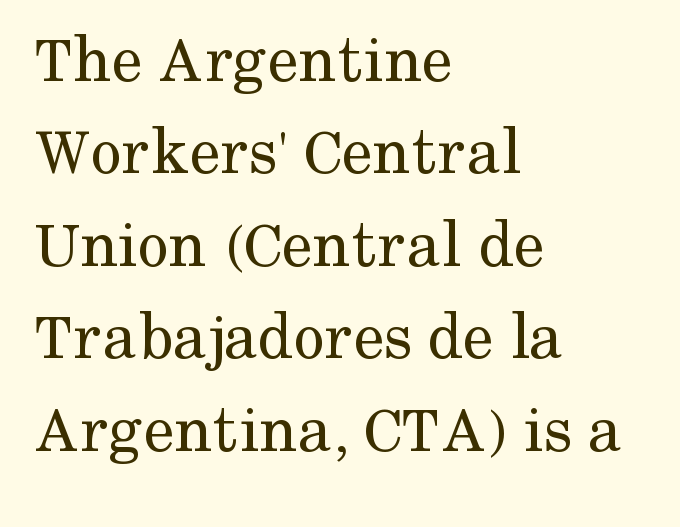
{"serif": "yes", "italic": "no", "bold": "no", "weight": "regular", "width": "normal", "stroke_contrast": "medium", "x_height": "medium", "monospaced": "no", "underline": "no", "align": "left", "line_spacing": "normal", "line_spacing_ratio": 1.34, "letter_spacing": "normal", "letter_spacing_em": 0.0, "glyph_px": 69}
